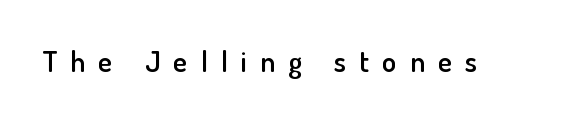
The image shows 29 px semibold sans-serif type, upright; set unusually wide letter spacing (+0.46 em), not underlined; low stroke contrast and a small x-height.
